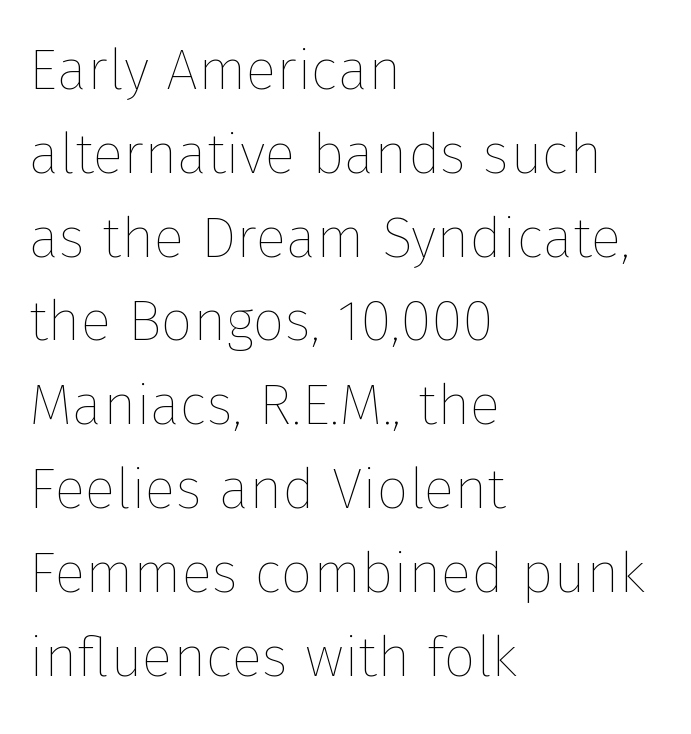
The passage shown stacks its lines at a standard gap. The space directly below the letters is spotless. Upright lettering throughout. The letters sit at their default tracking, neither squeezed nor spread. The lines in this sample share a left origin and differ only in where they stop.
